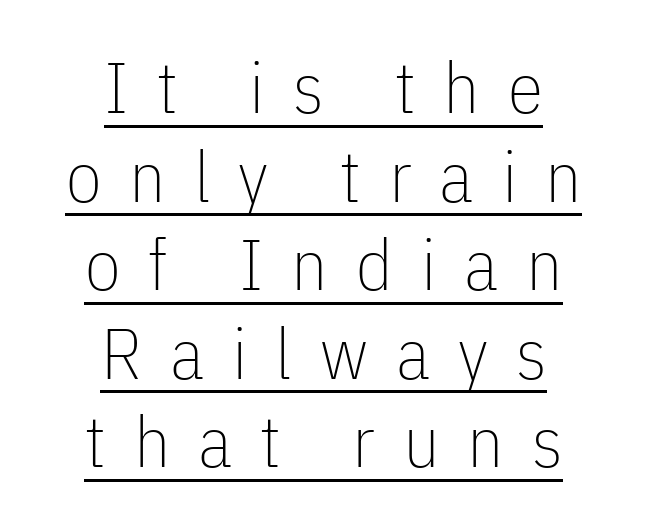
A roman cut, with each character standing at attention. This sample has the flowing, uneven cadence of proportional lettering. Underlined type. The face used here is rendered with a markedly widened letterfit. These glyphs show unthickened strokes, regular width or finer.
